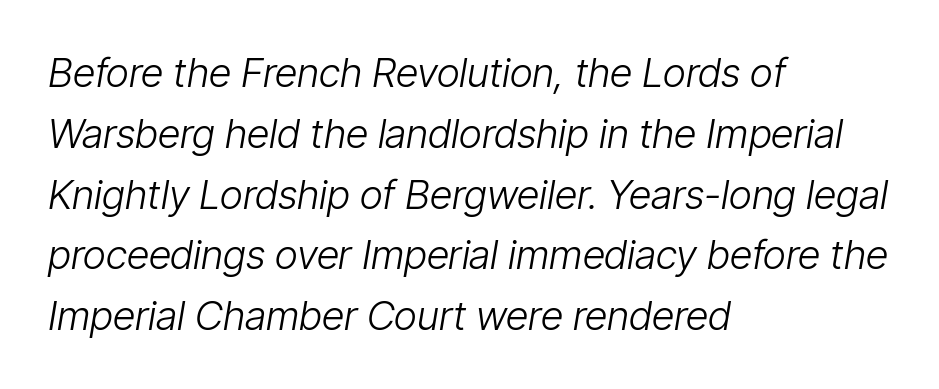
The image shows 40 px light, condensed type, italic (leaning right); set left-aligned, normal line spacing (1.52x), normal letter spacing, not underlined; low stroke contrast and a medium x-height.
